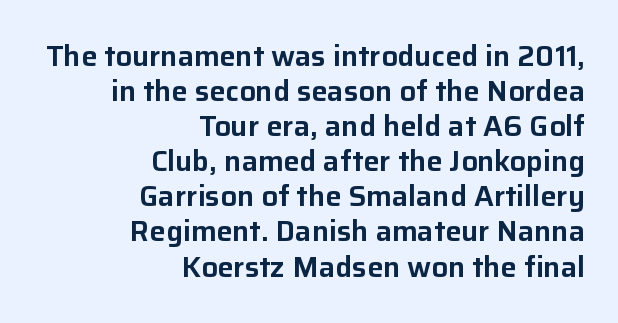
This sample uses plain, unmodified letter spacing. The paragraph has a hard right edge and a soft left edge. Anything drawn beneath the words? Only blank space. You could not count columns in this text — the font is proportionally spaced.
